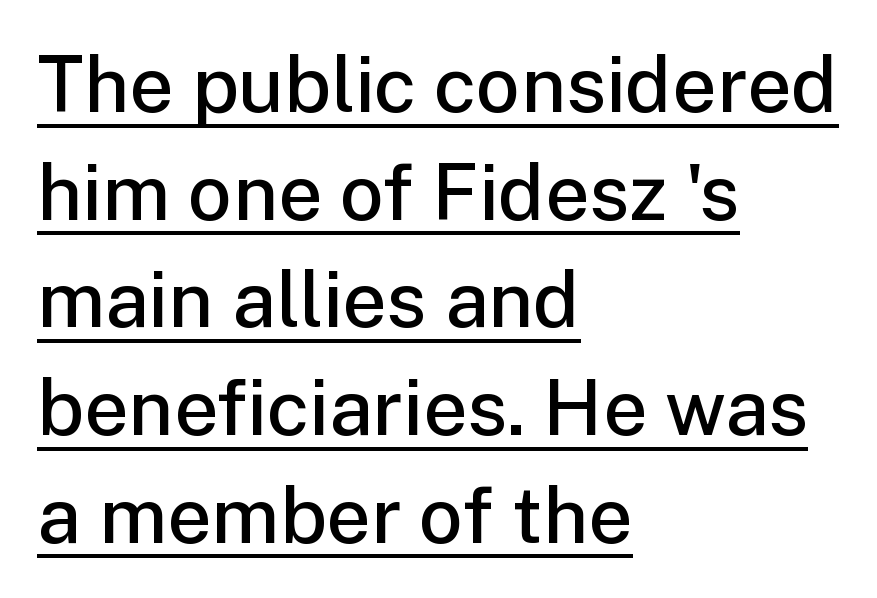
The image shows 78 px semibold sans-serif type, upright; set left-aligned, normal line spacing (1.38x), normal letter spacing, underlined; low stroke contrast and a medium x-height.
